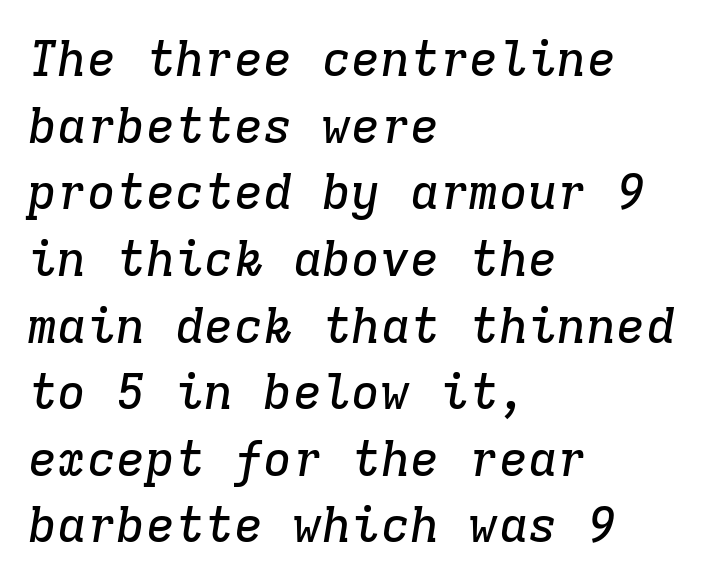
The letters march in equal steps, a hallmark of fixed-pitch type. Would a proofreader flag this as italicized? Yes. Inter-character spacing is left at the font's built-in metrics. Short and long lines alike share a common starting point at left.
